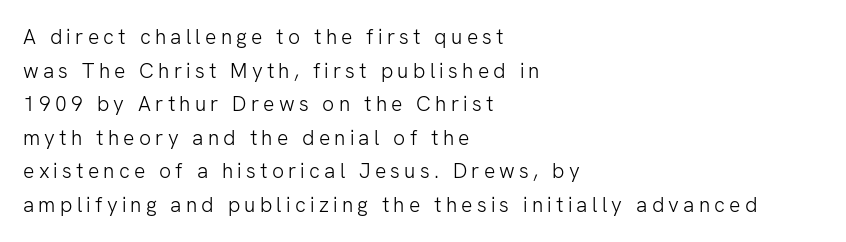
Q: Is the text bold? A: No.
Q: Is the text italic (slanted)? A: No, it is upright.
Q: Is the text underlined? A: No.
Q: How is the paragraph aligned? A: Left-aligned.
Q: Is the spacing between letters normal or unusually wide? A: Unusually wide.
Q: Is the spacing between lines tight, normal or loose? A: Normal.
